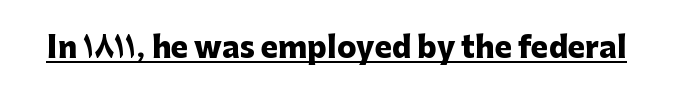
{"serif": "no", "italic": "no", "bold": "yes", "weight": "heavy", "width": "normal", "stroke_contrast": "low", "x_height": "medium", "monospaced": "no", "underline": "yes", "letter_spacing": "normal", "letter_spacing_em": 0.0, "glyph_px": 29}
